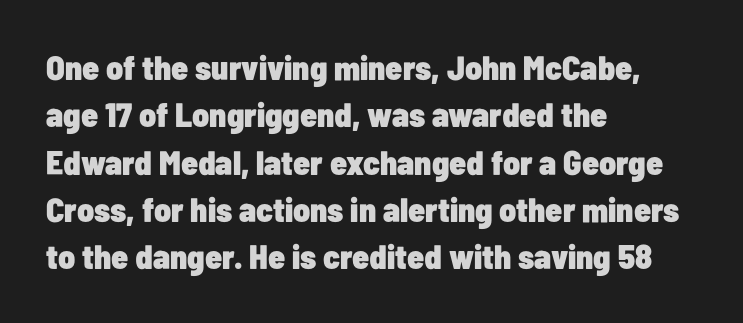
Q: Is the text bold? A: Yes.
Q: Is the text italic (slanted)? A: No, it is upright.
Q: Is the typeface a serif or a sans-serif typeface? A: Sans-serif.
Q: Is the text underlined? A: No.
Q: How is the paragraph aligned? A: Left-aligned.
Q: Is the spacing between letters normal or unusually wide? A: Normal.
Q: Is the spacing between lines tight, normal or loose? A: Normal.
Q: Width (condensed, normal, or wide)? A: Condensed.
Q: Stroke contrast? A: Low.
Q: x-height? A: Medium.
Q: Monospaced? A: No.
